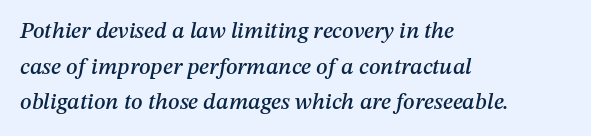
The image shows 23 px text type, italic (leaning right); set left-aligned, normal line spacing (1.55x), normal letter spacing, not underlined.
